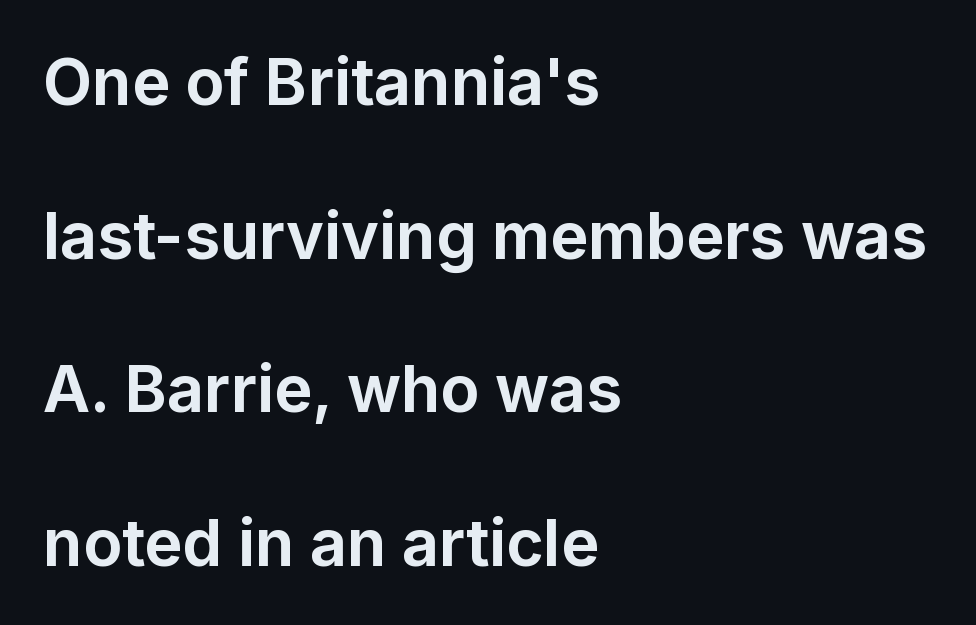
The image shows 64 px bold sans-serif type, upright; set left-aligned, loose line spacing (2.4x), normal letter spacing, not underlined; low stroke contrast and a medium x-height.
